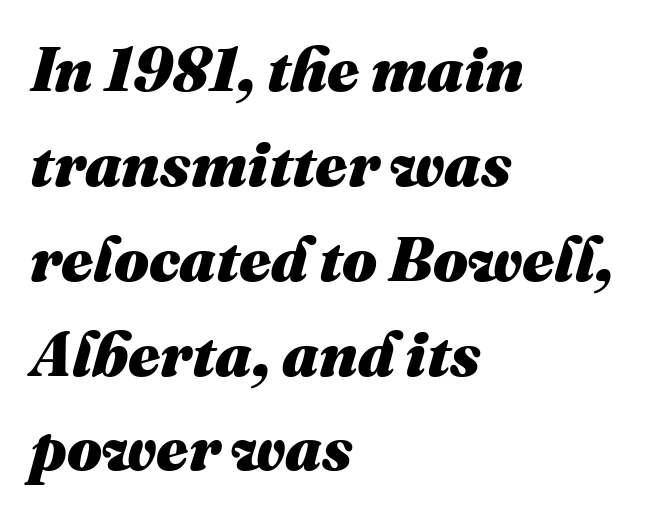
{"italic": "yes", "lean": "right", "slant_degrees": 16, "bold": "yes", "weight": "heavy", "width": "normal", "stroke_contrast": "medium", "x_height": "medium", "monospaced": "no", "underline": "no", "align": "left", "line_spacing": "normal", "line_spacing_ratio": 1.53, "letter_spacing": "normal", "letter_spacing_em": 0.0, "glyph_px": 62}
